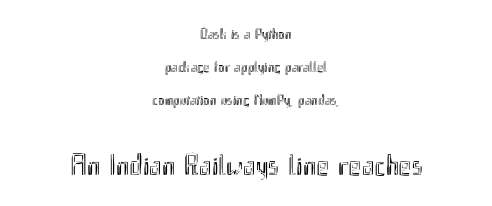
Q: Is the text italic (slanted)? A: No, it is upright.
Q: Is the text underlined? A: No.
Q: How is the paragraph aligned? A: Centered.
Q: Is the spacing between letters normal or unusually wide? A: Normal.
Q: Is the spacing between lines tight, normal or loose? A: Loose.
Q: Which block of text is set in a larger size, the first (top) or the second (bottom)? A: The second (bottom) one.
Q: Width (condensed, normal, or wide)? A: Condensed.
Q: x-height? A: Small.
Q: Monospaced? A: No.
